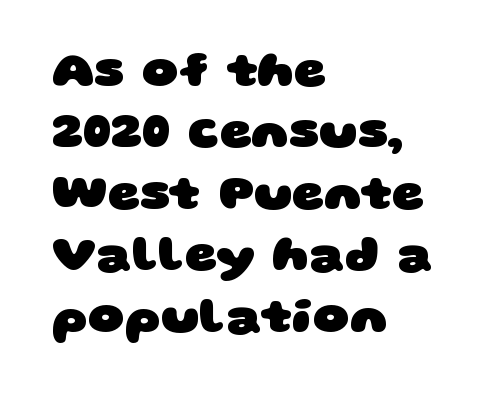
How are the letters spaced? Ordinarily, with no added tracking. The passage is arranged the way most books set body copy — flush left. This sample has the flowing, uneven cadence of proportional lettering. Heft: maximum for text — a bold. The glyphs in this specimen are sans serif. The space directly below the letters is spotless.
